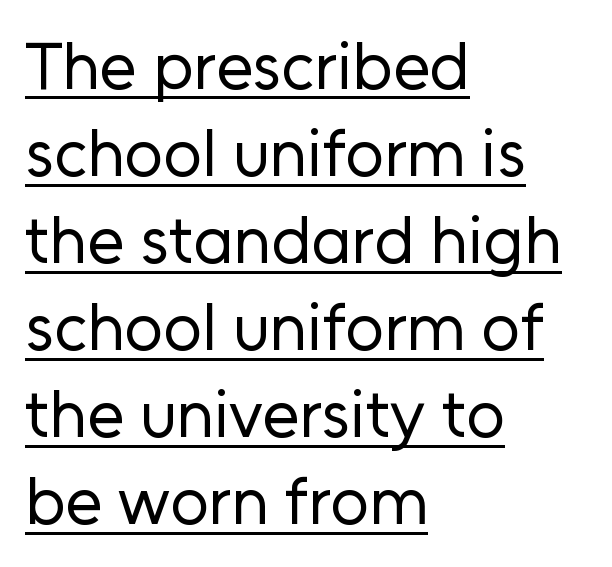
Q: Is the text bold? A: No.
Q: Is the text italic (slanted)? A: No, it is upright.
Q: Is the typeface a serif or a sans-serif typeface? A: Sans-serif.
Q: Is the text underlined? A: Yes.
Q: How is the paragraph aligned? A: Left-aligned.
Q: Is the spacing between letters normal or unusually wide? A: Normal.
Q: Is the spacing between lines tight, normal or loose? A: Normal.
Q: Width (condensed, normal, or wide)? A: Normal.
Q: Stroke contrast? A: Low.
Q: x-height? A: Medium.
Q: Monospaced? A: No.
